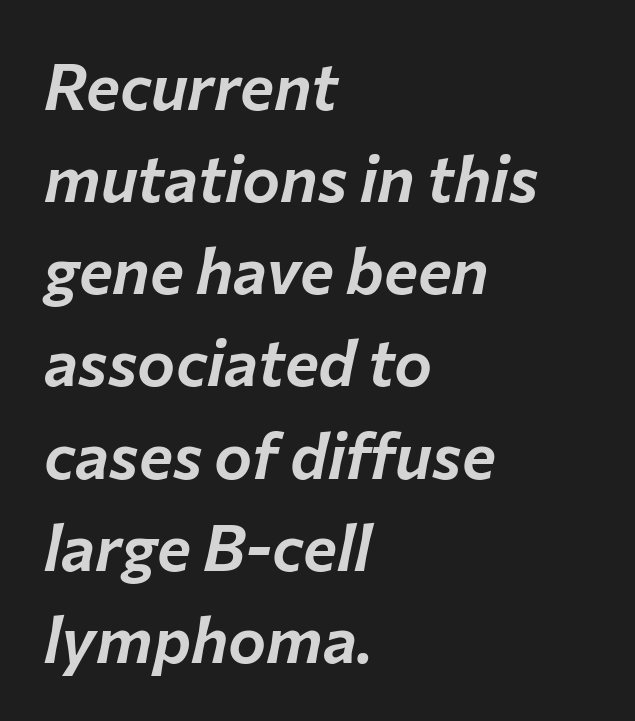
Q: Is the text italic (slanted)? A: Yes, it leans right by about 12 degrees.
Q: Is the text underlined? A: No.
Q: How is the paragraph aligned? A: Left-aligned.
Q: Is the spacing between letters normal or unusually wide? A: Normal.
Q: Is the spacing between lines tight, normal or loose? A: Normal.
Q: Width (condensed, normal, or wide)? A: Normal.
Q: Stroke contrast? A: Low.
Q: x-height? A: Medium.
Q: Monospaced? A: No.
